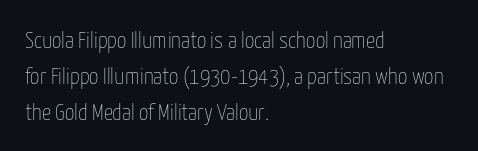
Nothing unusual about the tracking: characters are spaced as the font intends. The typesetter chose a ragged-right arrangement here. Vertical strokes here are truly vertical. In terms of leading, this rendering sits right in the middle.
